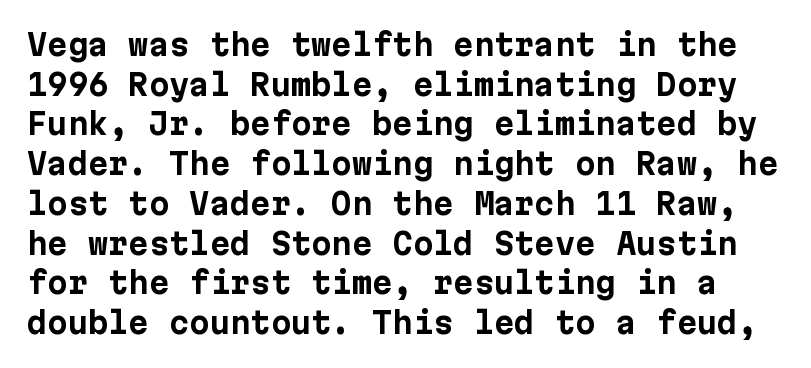
The image shows 29 px bold sans-serif type, upright; set normal line spacing (1.37x), normal letter spacing, not underlined; low stroke contrast and a medium x-height.
